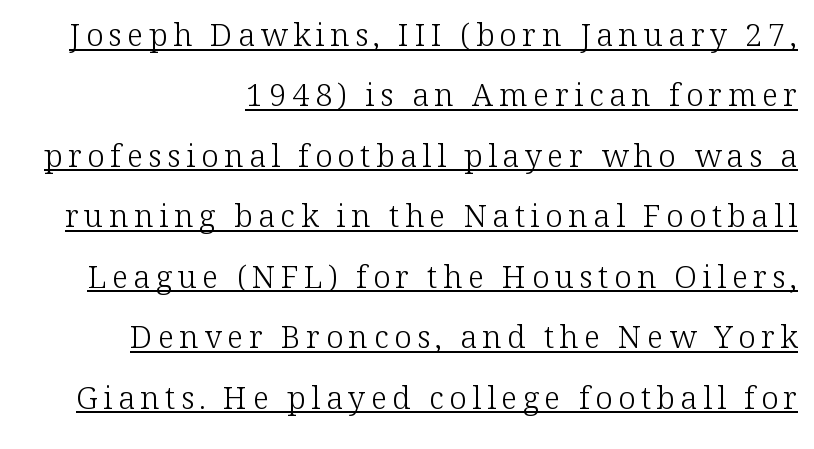
{"serif": "yes", "italic": "no", "bold": "no", "weight": "light", "width": "normal", "stroke_contrast": "low", "x_height": "medium", "monospaced": "no", "underline": "yes", "align": "right", "line_spacing": "loose", "line_spacing_ratio": 1.95, "glyph_px": 31}
